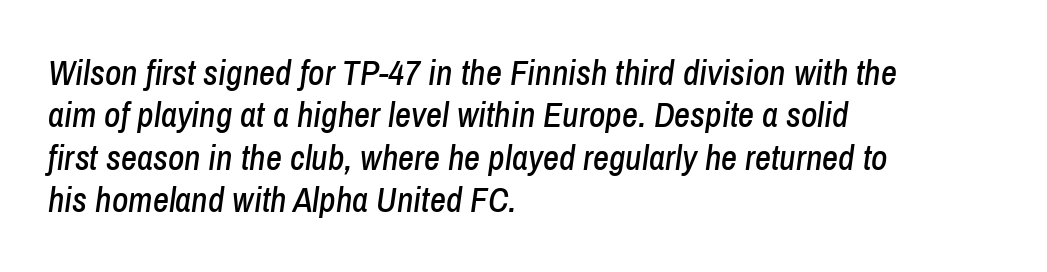
Every row of glyphs begins at an identical x-position on the left. Bare-footed words on every line. Do the characters align in a grid? No, the font is proportional. Italic: yes, the glyphs are oblique.
